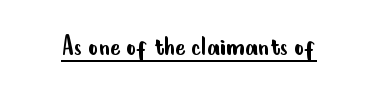
The image shows 31 px regular-weight, condensed sans-serif type, upright; set normal letter spacing, underlined; low stroke contrast and a small x-height.
